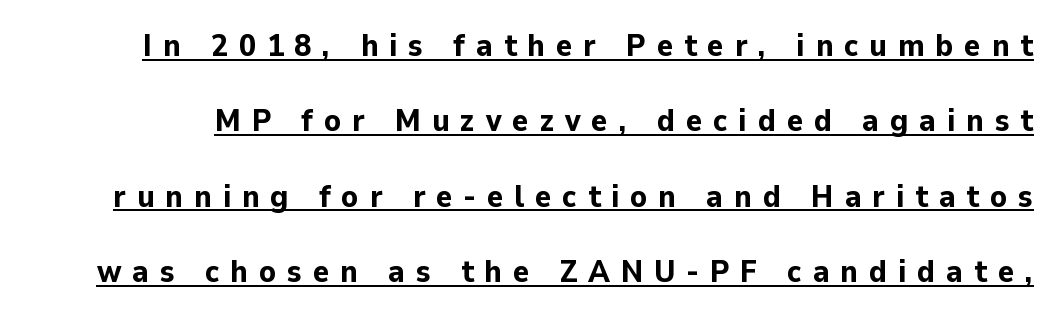
Q: Is the text bold? A: Yes.
Q: Is the text italic (slanted)? A: No, it is upright.
Q: Is the typeface a serif or a sans-serif typeface? A: Sans-serif.
Q: Is the text underlined? A: Yes.
Q: Is the spacing between letters normal or unusually wide? A: Unusually wide.
Q: Is the spacing between lines tight, normal or loose? A: Loose.
Q: Width (condensed, normal, or wide)? A: Normal.
Q: Stroke contrast? A: Low.
Q: x-height? A: Medium.
Q: Monospaced? A: No.
